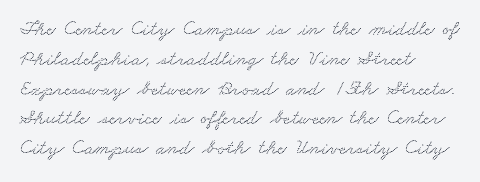
Line spacing here is normal. Default kerning and tracking; the words read as compact shapes. Which margin do the lines hug? The left one — the right edge is uneven. Check the space under the baseline: it is left empty.
